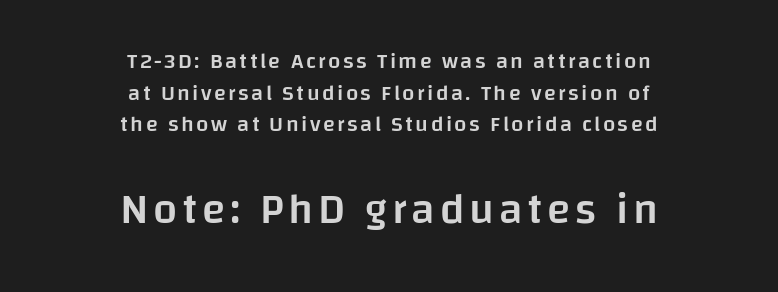
To sum up the face: it is a sans, with no serifs. The more generous point size was reserved for the lower chunk. Vertical strokes here are truly vertical. Regarding leading, the lines here are spaced in the standard way. Students, this is semibold: more ink than regular, less than bold. Is this a fixed-width face? No — the glyphs have proportional, varying widths.
